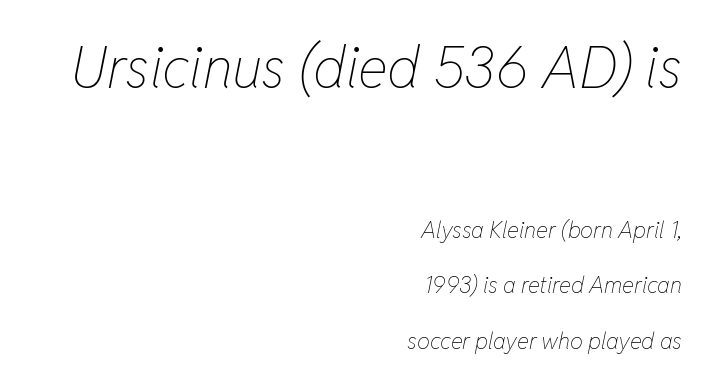
Q: Is the text bold? A: No.
Q: Is the text italic (slanted)? A: Yes, it leans right by about 11 degrees.
Q: Is the text underlined? A: No.
Q: How is the paragraph aligned? A: Right-aligned.
Q: Is the spacing between letters normal or unusually wide? A: Normal.
Q: Is the spacing between lines tight, normal or loose? A: Loose.
Q: Which block of text is set in a larger size, the first (top) or the second (bottom)? A: The first (top) one.
Q: Width (condensed, normal, or wide)? A: Condensed.
Q: Stroke contrast? A: Low.
Q: x-height? A: Medium.
Q: Monospaced? A: No.
